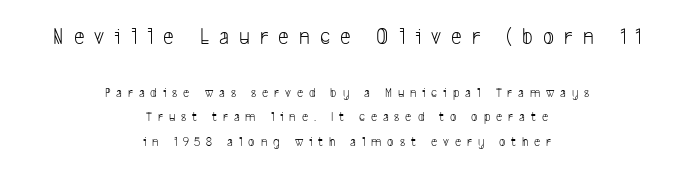
The weight would be labelled regular, book, light, or lighter still. This rendering uses center alignment, leaving both contours irregular but symmetric. Compare the two chunks: the upper has the greater cap height. Just letters on the line, the space beneath them empty. Words appear elongated and porous because spacing is wide.
